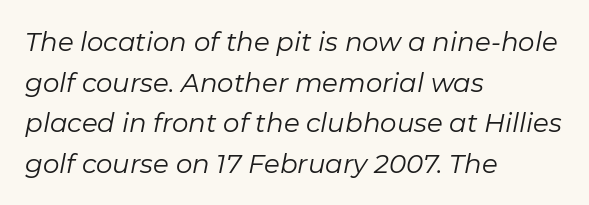
The image shows 26 px text type, italic (leaning right); set left-aligned, normal line spacing (1.56x), normal letter spacing, not underlined.
